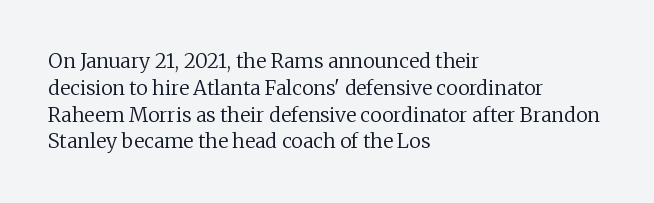
Q: Is the text bold? A: No.
Q: Is the text italic (slanted)? A: No, it is upright.
Q: Is the text underlined? A: No.
Q: How is the paragraph aligned? A: Left-aligned.
Q: Is the spacing between letters normal or unusually wide? A: Normal.
Q: Is the spacing between lines tight, normal or loose? A: Normal.
